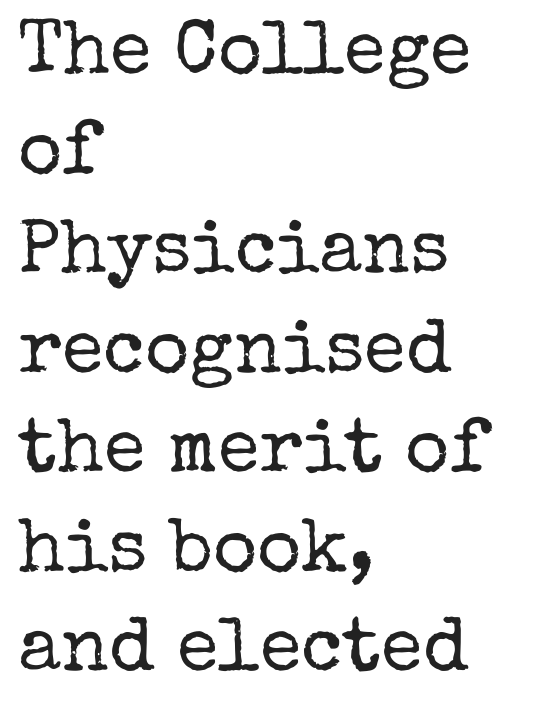
The image shows 76 px regular-weight serif type, upright; set left-aligned, normal line spacing (1.31x), normal letter spacing, not underlined; low stroke contrast and a medium x-height.
